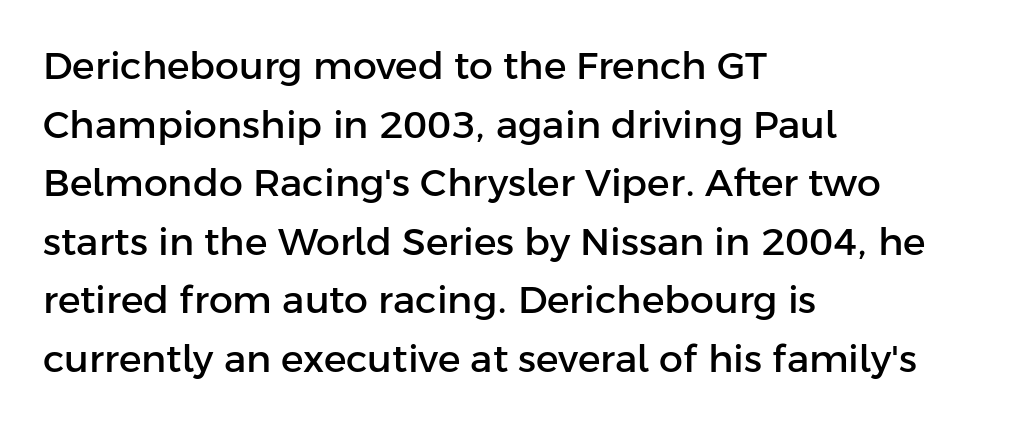
Q: Is the text italic (slanted)? A: No, it is upright.
Q: Is the typeface a serif or a sans-serif typeface? A: Sans-serif.
Q: Is the text underlined? A: No.
Q: How is the paragraph aligned? A: Left-aligned.
Q: Is the spacing between letters normal or unusually wide? A: Normal.
Q: Is the spacing between lines tight, normal or loose? A: Normal.
Q: Width (condensed, normal, or wide)? A: Normal.
Q: Stroke contrast? A: Low.
Q: x-height? A: Medium.
Q: Monospaced? A: No.
